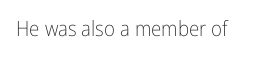
Q: Is the text bold? A: No.
Q: Is the text italic (slanted)? A: No, it is upright.
Q: Is the text underlined? A: No.
Q: Is the spacing between letters normal or unusually wide? A: Normal.
